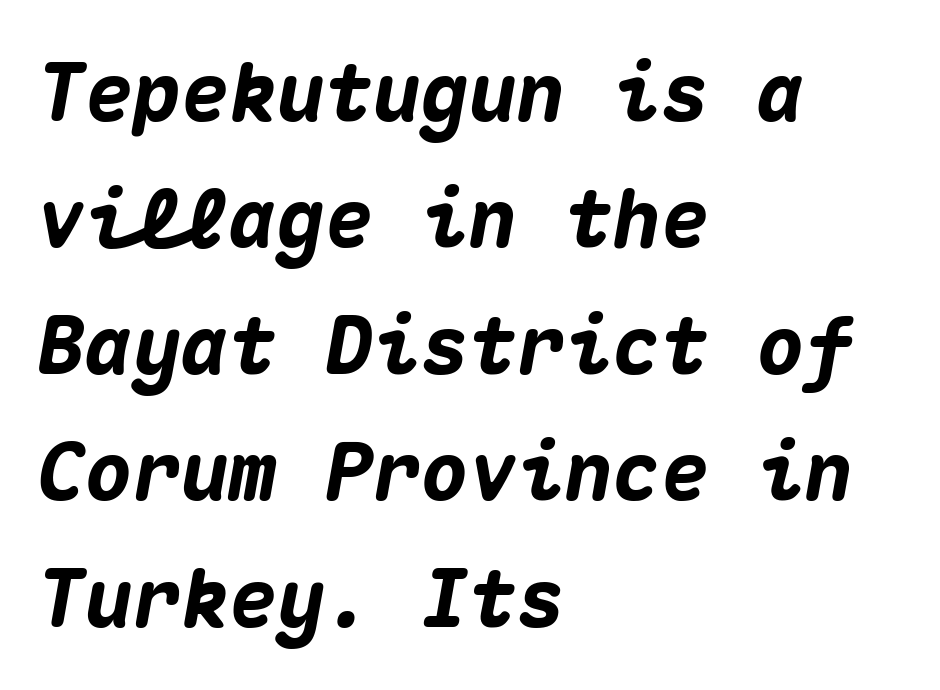
The image shows 80 px heavy type, italic (leaning right), monospaced; set left-aligned, normal line spacing (1.58x), normal letter spacing, not underlined; medium stroke contrast and a medium x-height.
